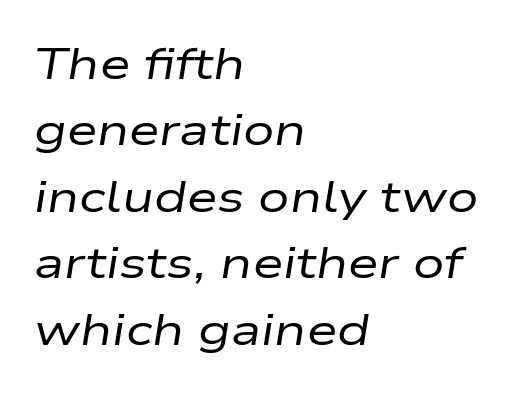
The image shows 44 px regular-weight, wide type, italic (leaning right); set left-aligned, normal line spacing (1.51x), normal letter spacing, not underlined; low stroke contrast and a medium x-height.
